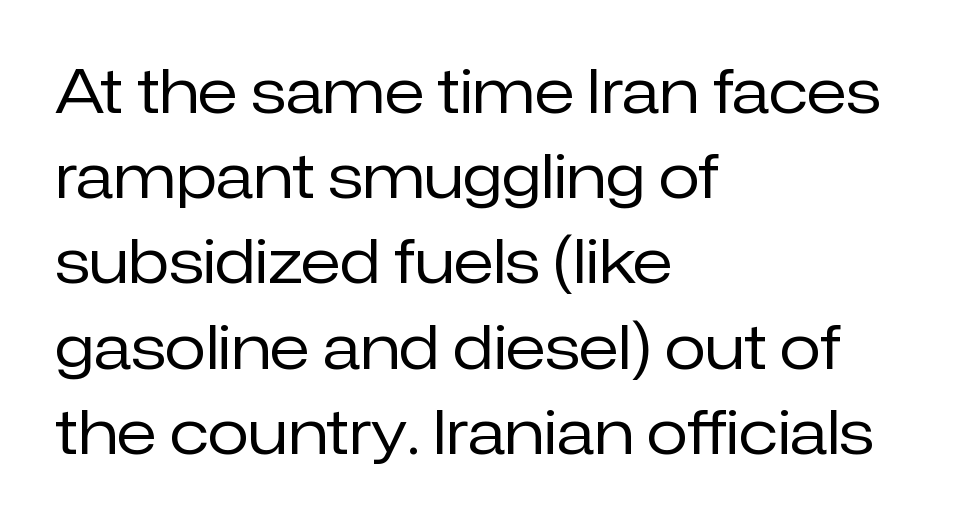
The image shows 60 px regular-weight sans-serif type, upright; set left-aligned, normal line spacing (1.42x), normal letter spacing, not underlined; low stroke contrast and a medium x-height.
